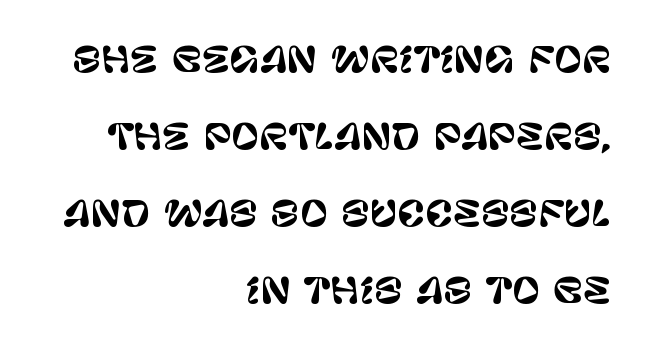
The image shows 34 px sans-serif type; set right-aligned, loose line spacing (2.26x), normal letter spacing, not underlined; low stroke contrast and a large x-height.
